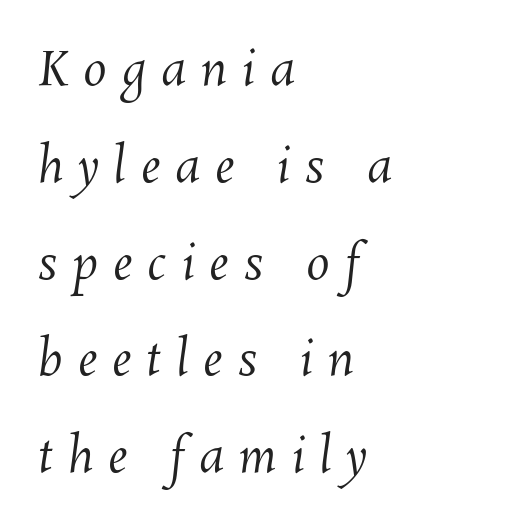
Underlining? Definitely not there. Letter spacing: wide. Counters stay open thanks to moderate or lighter strokes. Each letter keeps its own natural width here, so spacing adapts to shape. These lines stand farther apart than default settings would place them. The passage is arranged the way most books set body copy — flush left.
